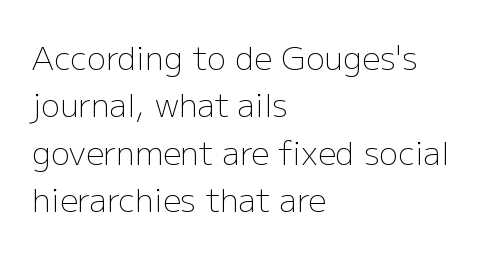
The image shows 32 px light sans-serif type, upright; set left-aligned, normal line spacing (1.48x), normal letter spacing, not underlined; low stroke contrast and a medium x-height.
